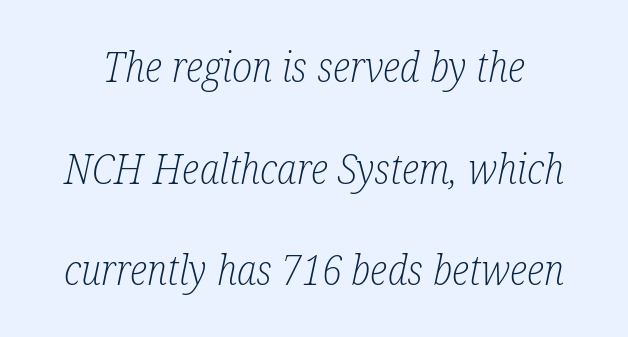
{"serif": "yes", "italic": "yes", "lean": "right", "slant_degrees": 12, "bold": "no", "weight": "light", "width": "condensed", "stroke_contrast": "low", "x_height": "medium", "monospaced": "no", "underline": "no", "line_spacing": "loose", "line_spacing_ratio": 2.48, "letter_spacing": "normal", "letter_spacing_em": 0.0, "glyph_px": 41}
